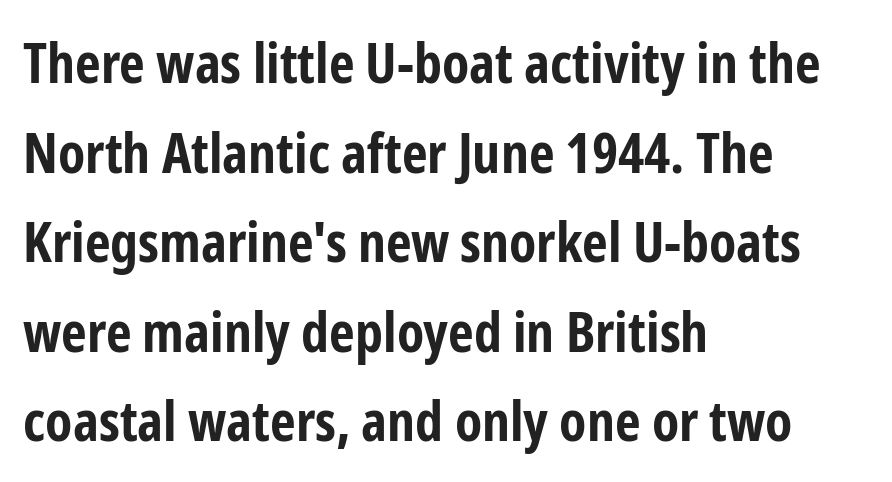
Horizontal alignment here is leftward, the default for most running prose. A bare baseline throughout the passage. Letter spacing: default. Think of a printed novel: that variable character pitch is what you see here. The characters display no serif detailing; their extremities are plain. Unlike italic type, these characters show no tilt at all.
